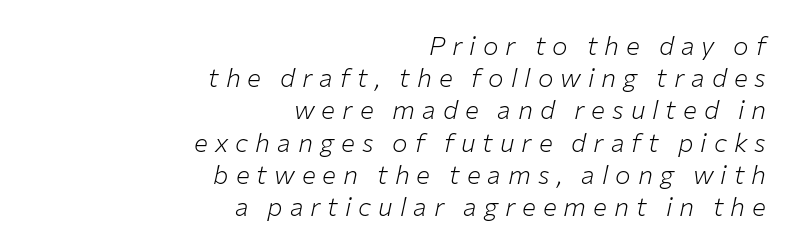
Q: Is the text bold? A: No.
Q: Is the text italic (slanted)? A: Yes, it leans right by about 12 degrees.
Q: Is the text underlined? A: No.
Q: How is the paragraph aligned? A: Right-aligned.
Q: Is the spacing between letters normal or unusually wide? A: Unusually wide.
